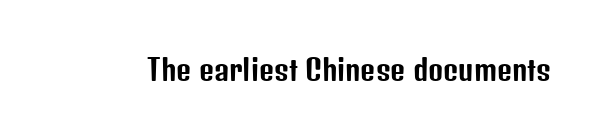
A typesetter would mark this as roman, not italic. The type is set solid horizontally, with unmodified tracking. Plain, unruled lines of type. The passage shown is typeset with a sans-serif family.
